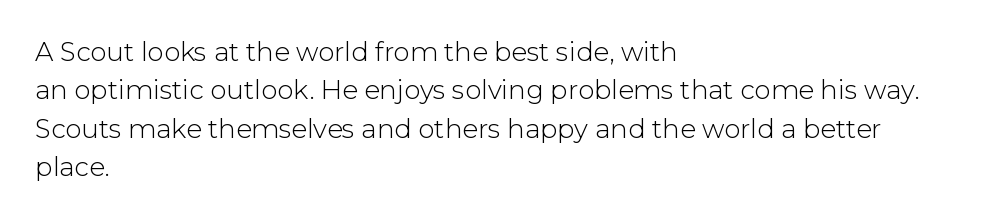
Leftover space on each line is placed entirely after the last word. The font sits on the lighter half of the weight spectrum, regular included. Here the glyphs are tracked normally, forming tight word shapes. Evenly set lines give the paragraph a standard silhouette. The area under the type is left untouched. The letters stand upright; this is a roman face.
